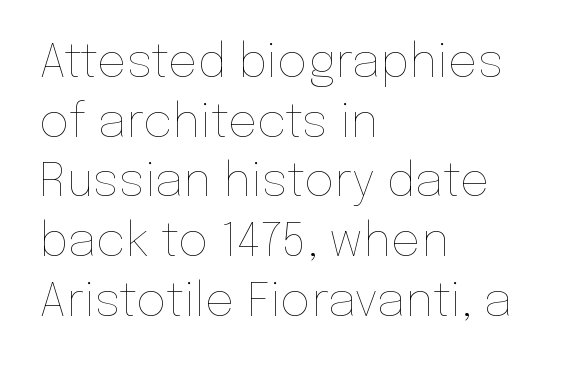
Plain, unruled lines of type. Proportional: the letters do not fall into vertical columns. Tracking value appears to be zero — textbook default spacing. In terms of leading, this rendering sits right in the middle. Every character sits straight up, as roman type does. A quiet, ordinary-to-light weight characterises the typeface.
